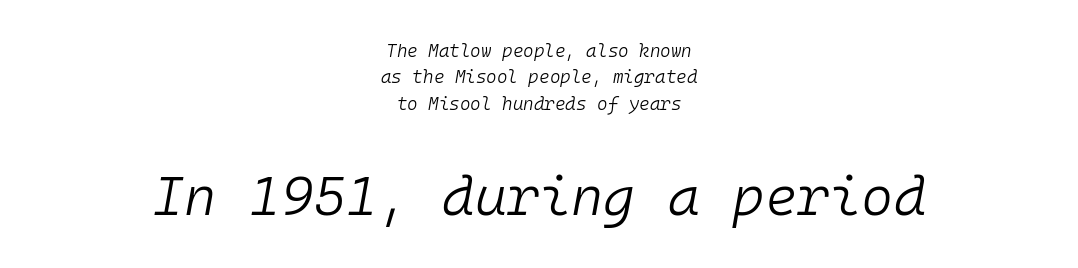
{"italic": "yes", "lean": "right", "slant_degrees": 10, "bold": "no", "weight": "light", "width": "normal", "stroke_contrast": "low", "x_height": "medium", "monospaced": "yes", "underline": "no", "align": "center", "line_spacing": "normal", "line_spacing_ratio": 1.46, "letter_spacing": "normal", "letter_spacing_em": 0.0, "larger_block": "second", "size_ratio": 3.06, "glyph_px": 55}
